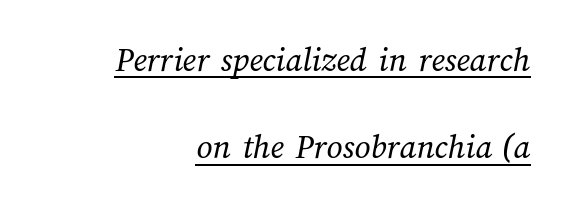
The image shows 35 px regular-weight type; set right-aligned, loose line spacing (2.49x), normal letter spacing, underlined; medium stroke contrast and a medium x-height.
